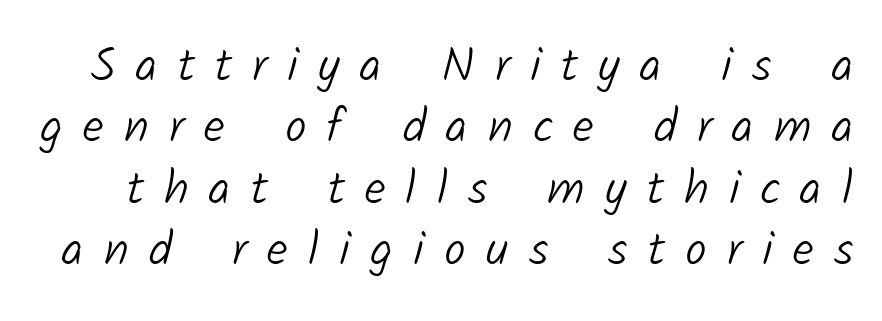
The image shows 48 px light sans-serif type; set normal line spacing (1.28x), unusually wide letter spacing (+0.42 em), not underlined; low stroke contrast and a medium x-height.
